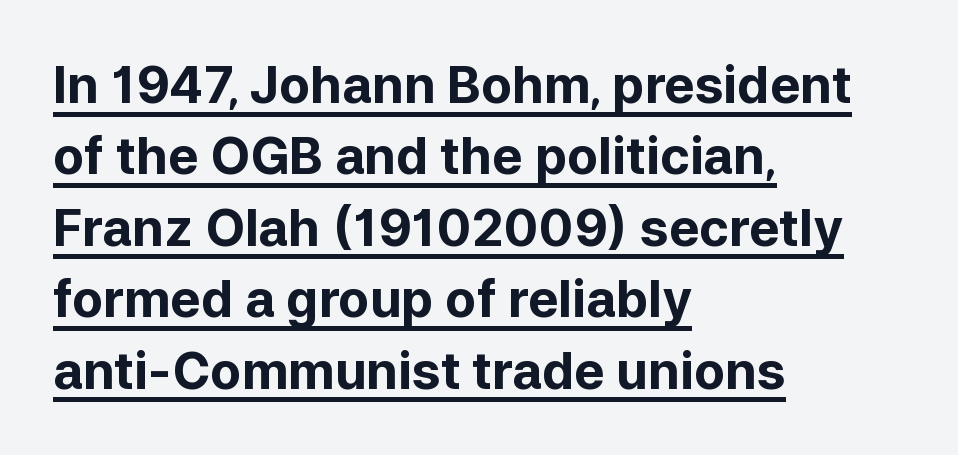
{"serif": "no", "italic": "no", "bold": "yes", "weight": "bold", "width": "normal", "stroke_contrast": "low", "x_height": "medium", "monospaced": "no", "underline": "yes", "align": "left", "line_spacing": "normal", "line_spacing_ratio": 1.4, "letter_spacing": "normal", "letter_spacing_em": 0.0, "glyph_px": 51}
